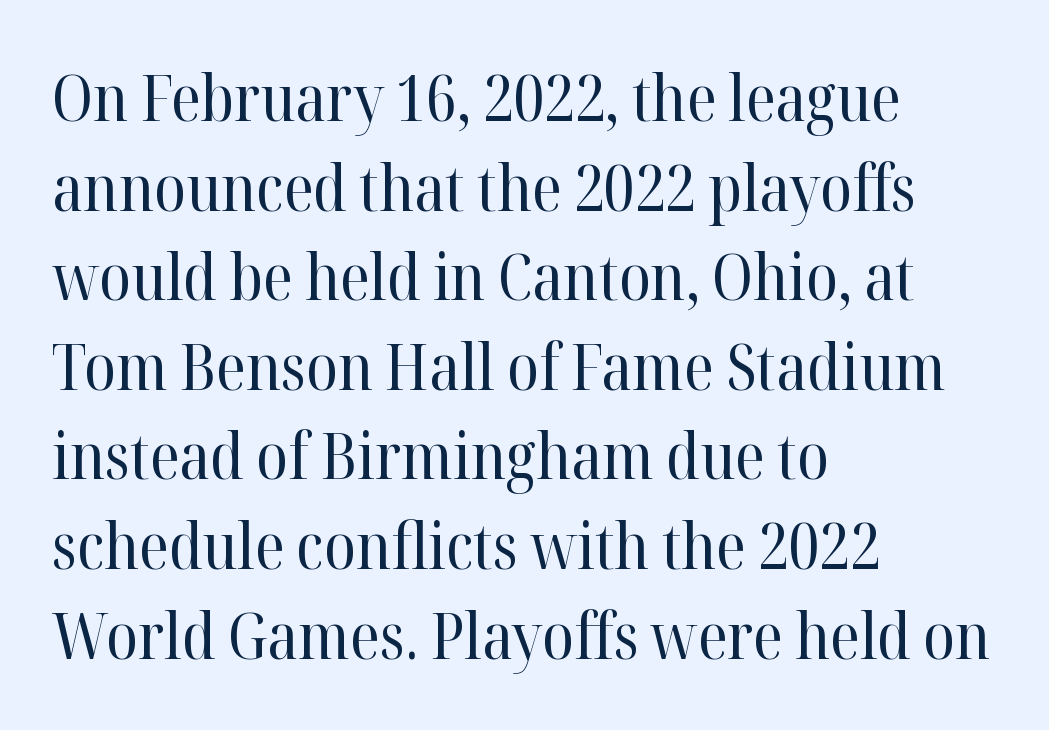
The image shows 64 px regular-weight serif type, upright; set left-aligned, normal line spacing (1.4x), normal letter spacing, not underlined; high stroke contrast and a medium x-height.
